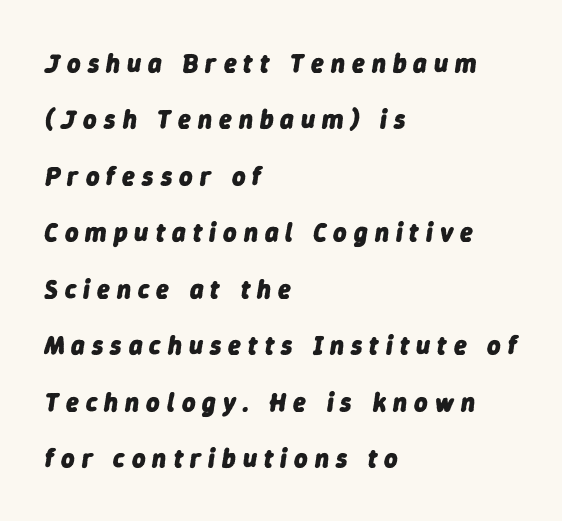
Q: Is the text bold? A: Yes.
Q: Is the text italic (slanted)? A: Yes, it leans right by about 9 degrees.
Q: Is the text underlined? A: No.
Q: How is the paragraph aligned? A: Left-aligned.
Q: Is the spacing between letters normal or unusually wide? A: Unusually wide.
Q: Is the spacing between lines tight, normal or loose? A: Loose.
